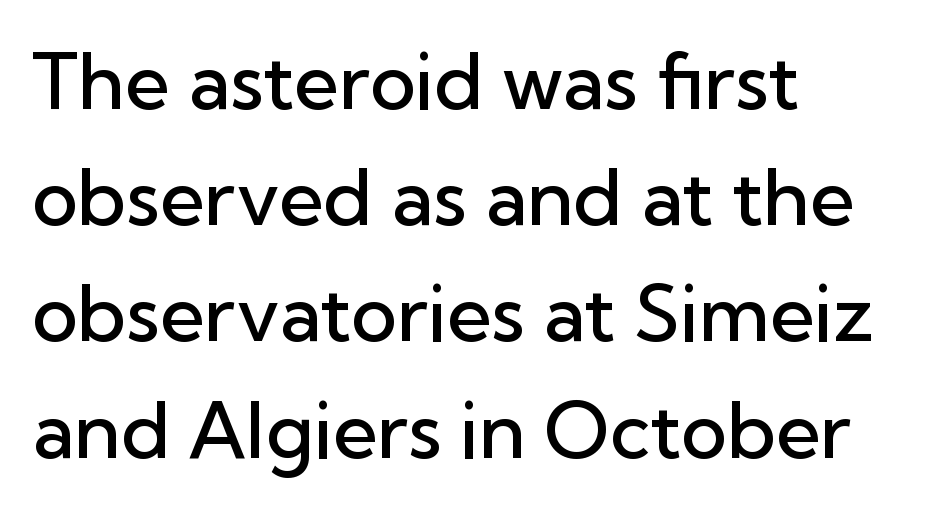
There is no visible air inserted between adjacent glyphs. Check the space under the baseline: it is left empty. Quick note: not italic, upright. Reading down the block, your eye returns to a fixed left position each line.
